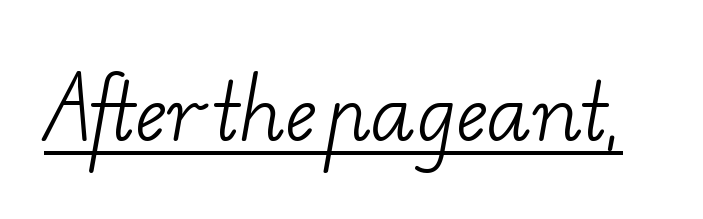
Q: Is the text bold? A: No.
Q: Is the typeface a serif or a sans-serif typeface? A: Serif.
Q: Is the text underlined? A: Yes.
Q: Is the spacing between letters normal or unusually wide? A: Normal.
Q: Width (condensed, normal, or wide)? A: Wide.
Q: Stroke contrast? A: Low.
Q: x-height? A: Small.
Q: Monospaced? A: No.
